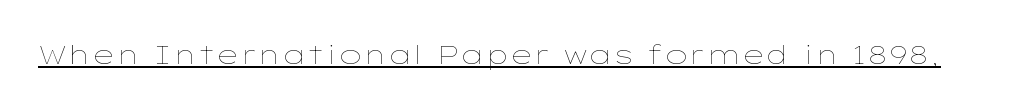
{"italic": "no", "bold": "no", "underline": "yes", "letter_spacing": "normal", "letter_spacing_em": 0.0, "glyph_px": 26}
